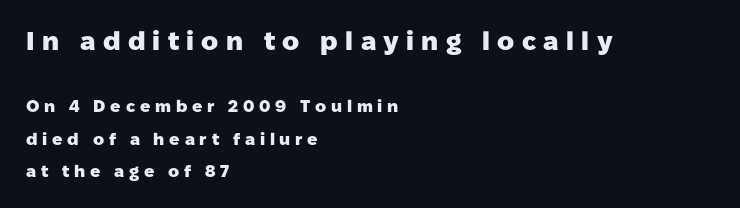
Heavy, bold letterforms. Each new line begins a long way beneath the previous one. Substantial extra tracking has been applied to these lines. These lines were composed using upright roman letters. Caption: upper text group enlarged, lower text group reduced.
